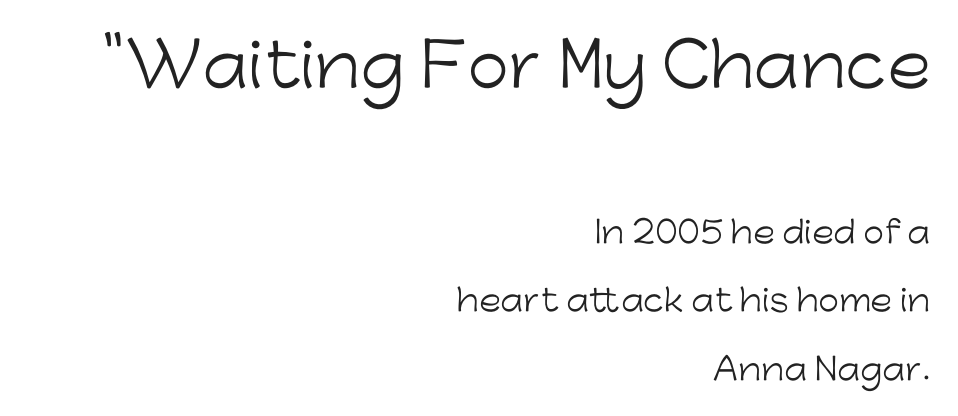
The image shows 60 px light sans-serif type, upright; set right-aligned, loose line spacing (2.28x), normal letter spacing, not underlined; the first (top) block is 2.0x larger; low stroke contrast and a medium x-height.
